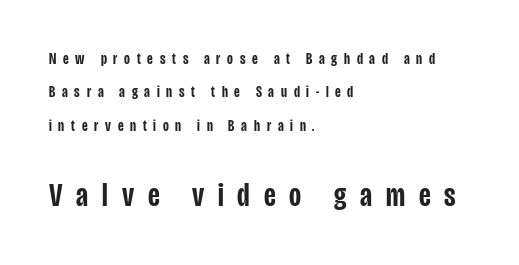
The image shows 33 px semibold, condensed sans-serif type, upright; set left-aligned, loose line spacing (2.08x), unusually wide letter spacing (+0.42 em), not underlined; the second (bottom) block is 2.06x larger; low stroke contrast and a large x-height.
